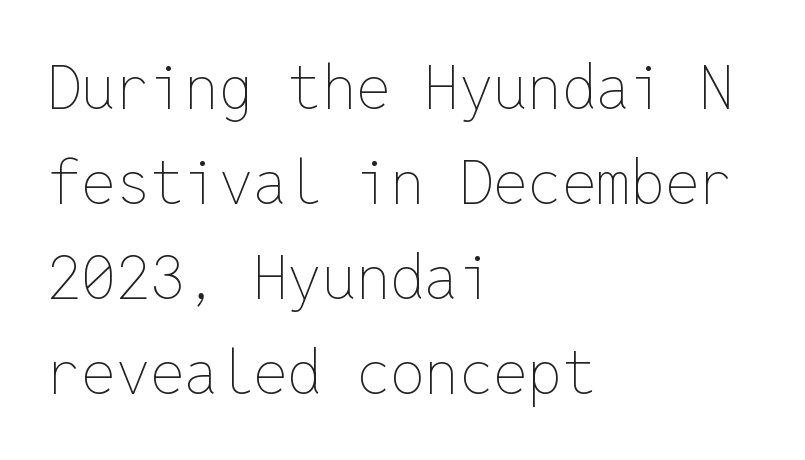
Unbolded letterforms with no extra heft. Decoration check: the copy has no underline. Words appear dense and cohesive because spacing is normal. Does the lettering tilt? It doesn't — this is upright.
